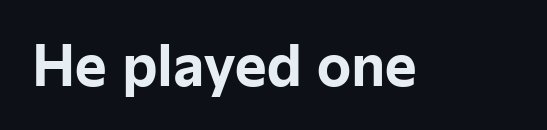
Stroke terminals: plain, sans-serif. Designer's note — italics off, roman on. Each letter keeps its own natural width here, so spacing adapts to shape. No word sits above an underline.
